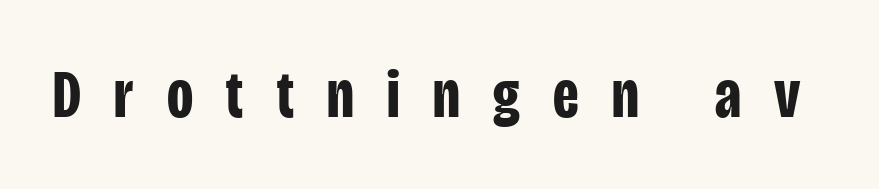
{"serif": "no", "italic": "no", "bold": "yes", "weight": "bold", "width": "condensed", "stroke_contrast": "low", "x_height": "large", "monospaced": "no", "underline": "no", "letter_spacing": "wide", "letter_spacing_em": 0.49, "glyph_px": 68}
